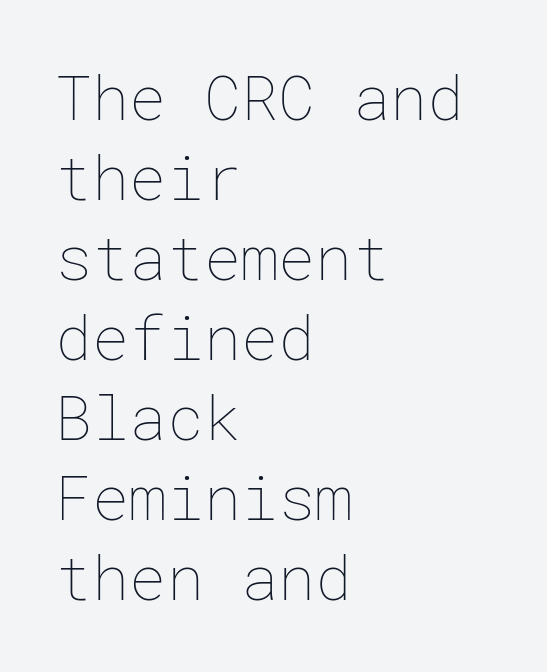
{"italic": "no", "bold": "no", "weight": "thin", "width": "normal", "stroke_contrast": "low", "x_height": "medium", "underline": "no", "align": "left", "line_spacing": "normal", "line_spacing_ratio": 1.29, "letter_spacing": "normal", "letter_spacing_em": 0.0, "glyph_px": 62}
